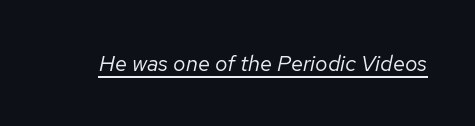
Q: Is the text bold? A: No.
Q: Is the text italic (slanted)? A: Yes, it leans right by about 12 degrees.
Q: Is the text underlined? A: Yes.
Q: Is the spacing between letters normal or unusually wide? A: Normal.
